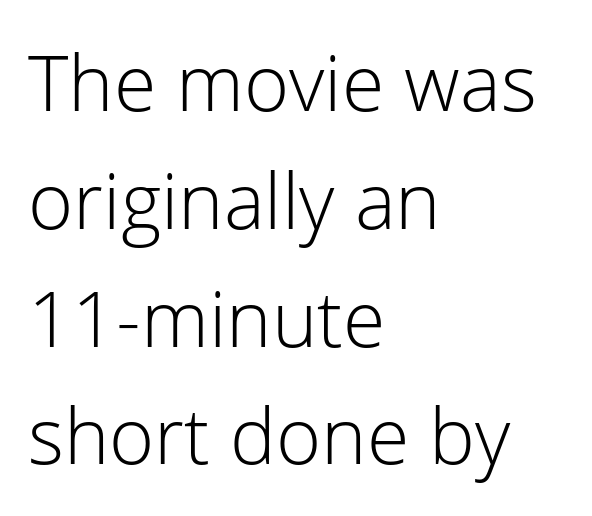
Clear beneath every line of the passage. Looks like regular typesetting: each glyph gets only the width it needs. What kind of face is this? One without serifs — a sans. Does the lettering tilt? It doesn't — this is upright.
